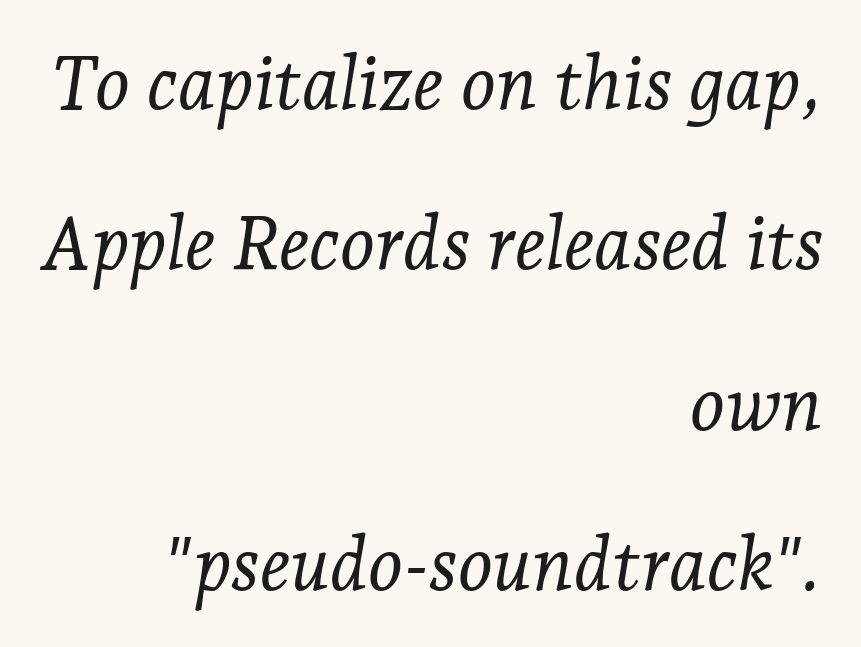
Q: Is the text bold? A: No.
Q: Is the text italic (slanted)? A: Yes, it leans right by about 7 degrees.
Q: Is the typeface a serif or a sans-serif typeface? A: Serif.
Q: Is the text underlined? A: No.
Q: How is the paragraph aligned? A: Right-aligned.
Q: Is the spacing between letters normal or unusually wide? A: Normal.
Q: Is the spacing between lines tight, normal or loose? A: Loose.
Q: Width (condensed, normal, or wide)? A: Normal.
Q: Stroke contrast? A: Low.
Q: x-height? A: Medium.
Q: Monospaced? A: No.
